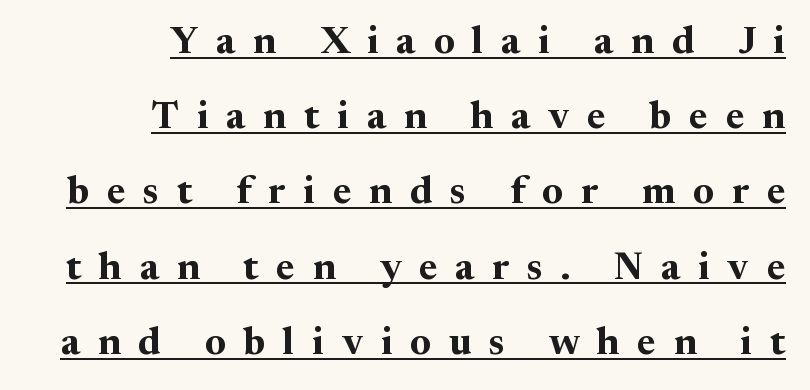
The face used here is seriffed, in the tradition of book romans. Proportional: the letters do not fall into vertical columns. In designer terms, the underline attribute is active on this setting. Does the lettering tilt? It doesn't — this is upright.
